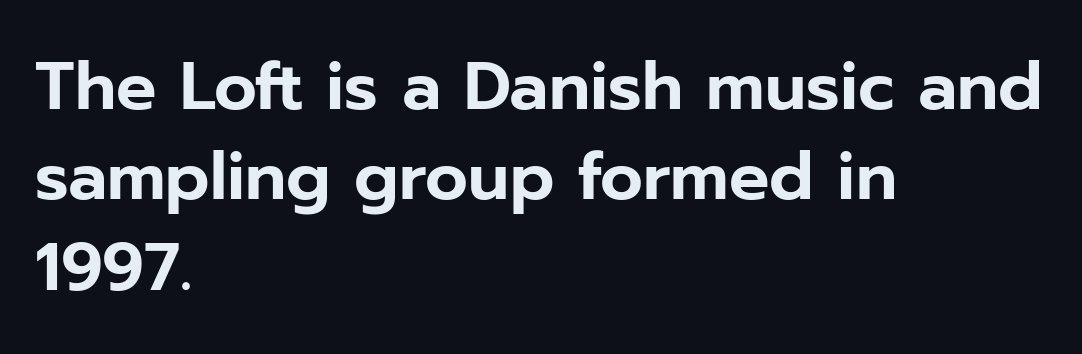
{"serif": "no", "italic": "no", "width": "normal", "stroke_contrast": "low", "x_height": "medium", "monospaced": "no", "underline": "no", "align": "left", "line_spacing": "normal", "line_spacing_ratio": 1.35, "letter_spacing": "normal", "letter_spacing_em": 0.0, "glyph_px": 67}
